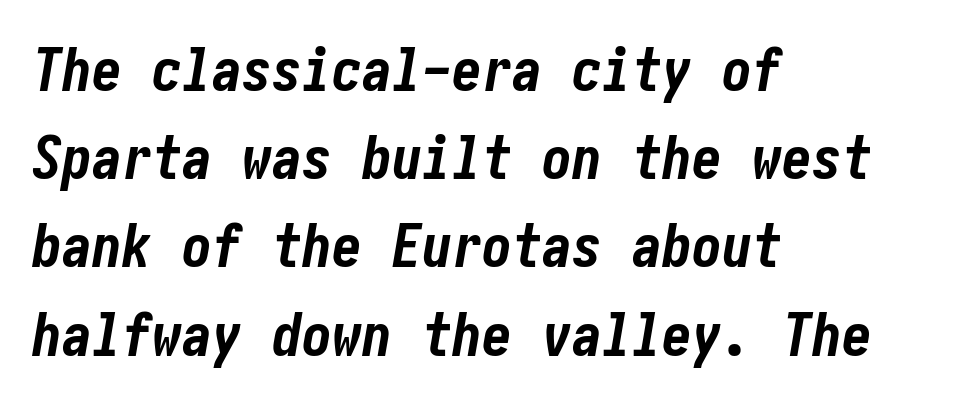
The image shows 60 px bold, condensed type, italic (leaning right); set left-aligned, normal line spacing (1.47x), normal letter spacing, not underlined; low stroke contrast and a medium x-height.
